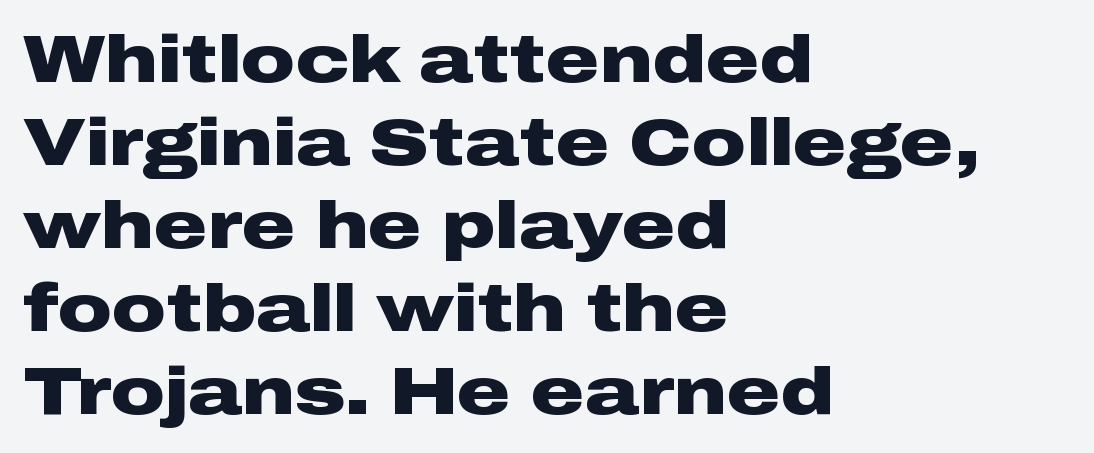
Default kerning and tracking; the words read as compact shapes. Posture: straight, roman, zero tilt. Every letter is thick-stroked: bold, no question. Nope, no serifs anywhere on these letters. Each line starts at the same left margin while the right side varies. Looks like regular typesetting: each glyph gets only the width it needs.
